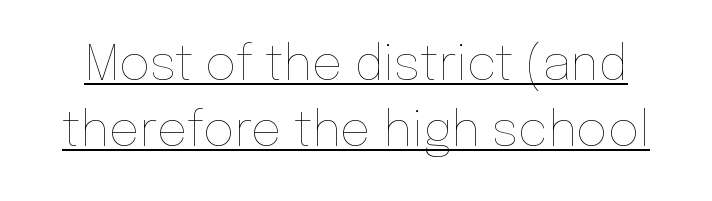
{"italic": "no", "bold": "no", "weight": "thin", "width": "normal", "stroke_contrast": "low", "x_height": "medium", "monospaced": "no", "underline": "yes", "line_spacing": "normal", "line_spacing_ratio": 1.38, "letter_spacing": "normal", "letter_spacing_em": 0.0, "glyph_px": 48}
